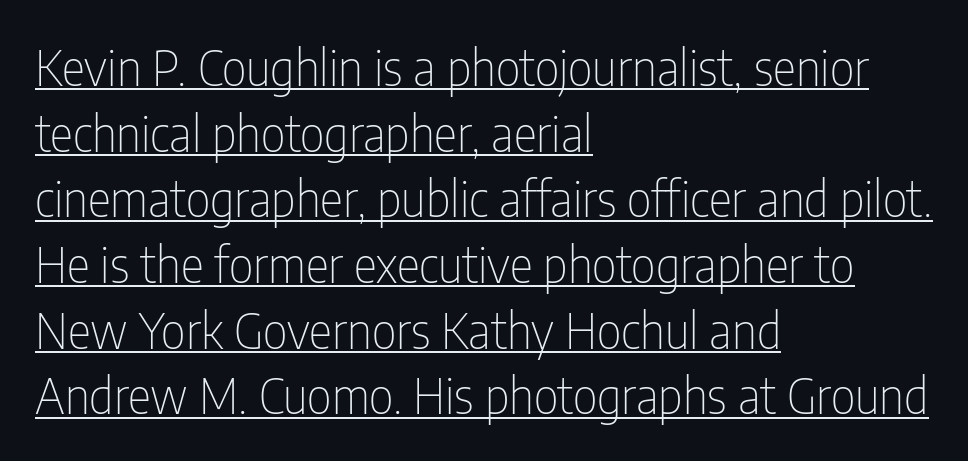
The image shows 49 px thin, condensed sans-serif type, upright; set left-aligned, normal line spacing (1.34x), normal letter spacing, underlined; low stroke contrast and a medium x-height.
